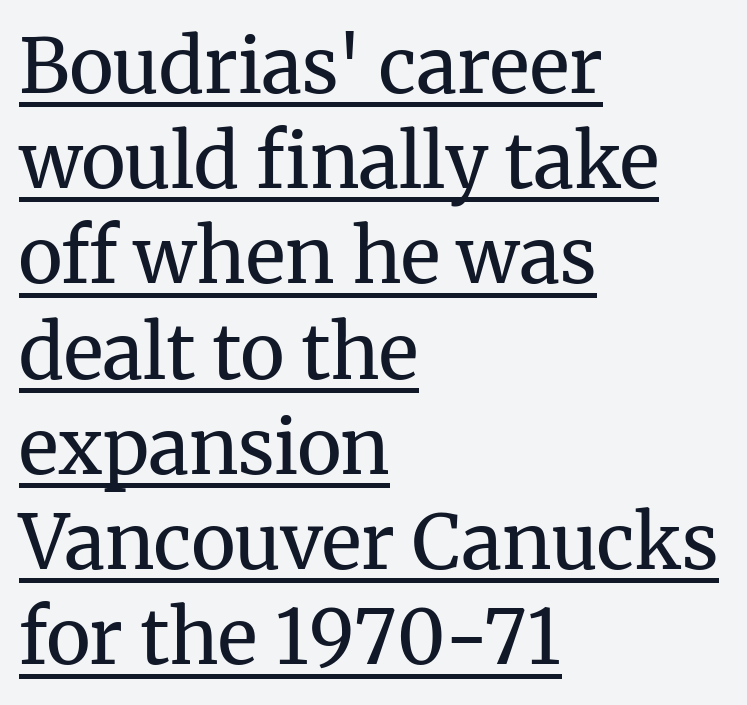
Q: Is the text bold? A: No.
Q: Is the text italic (slanted)? A: No, it is upright.
Q: Is the typeface a serif or a sans-serif typeface? A: Serif.
Q: Is the text underlined? A: Yes.
Q: How is the paragraph aligned? A: Left-aligned.
Q: Is the spacing between letters normal or unusually wide? A: Normal.
Q: Is the spacing between lines tight, normal or loose? A: Normal.
Q: Width (condensed, normal, or wide)? A: Normal.
Q: Stroke contrast? A: Medium.
Q: x-height? A: Medium.
Q: Monospaced? A: No.
